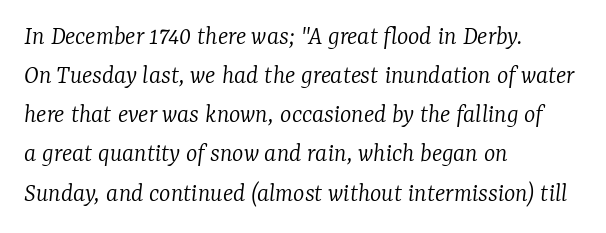
Q: Is the text bold? A: No.
Q: Is the text italic (slanted)? A: Yes, it leans right by about 7 degrees.
Q: Is the text underlined? A: No.
Q: How is the paragraph aligned? A: Left-aligned.
Q: Is the spacing between letters normal or unusually wide? A: Normal.
Q: Is the spacing between lines tight, normal or loose? A: Normal.
